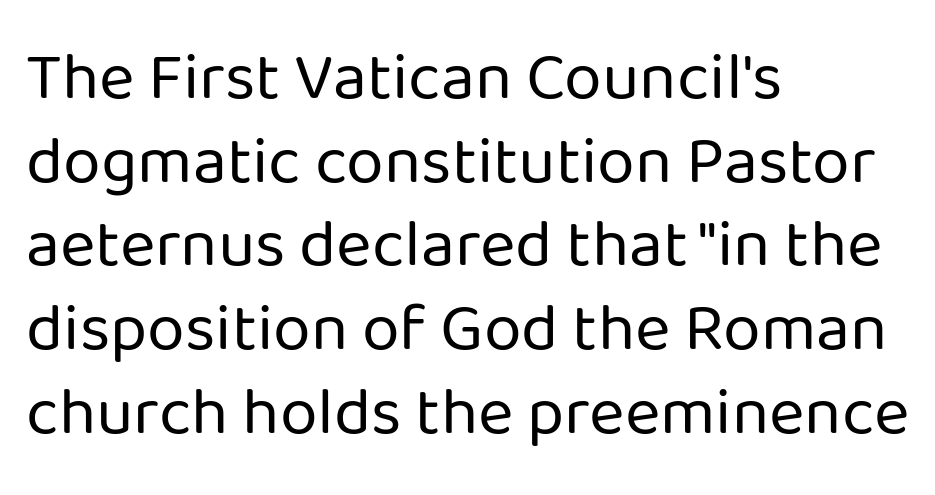
Q: Is the text bold? A: No.
Q: Is the text italic (slanted)? A: No, it is upright.
Q: Is the typeface a serif or a sans-serif typeface? A: Sans-serif.
Q: Is the text underlined? A: No.
Q: How is the paragraph aligned? A: Left-aligned.
Q: Is the spacing between letters normal or unusually wide? A: Normal.
Q: Width (condensed, normal, or wide)? A: Normal.
Q: Stroke contrast? A: Low.
Q: x-height? A: Medium.
Q: Monospaced? A: No.
